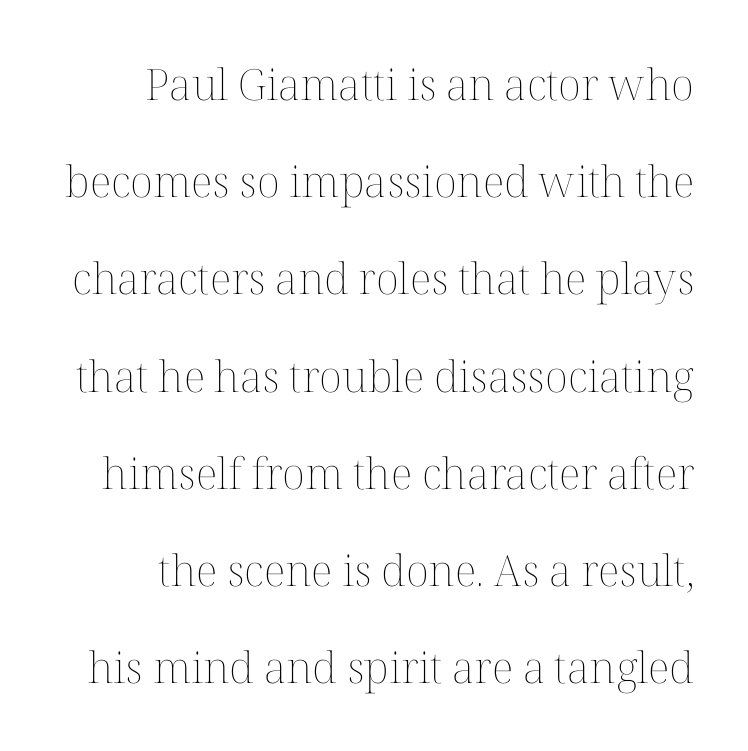
The image shows 43 px thin type, upright; set loose line spacing (2.26x), normal letter spacing, not underlined; medium stroke contrast and a medium x-height.
